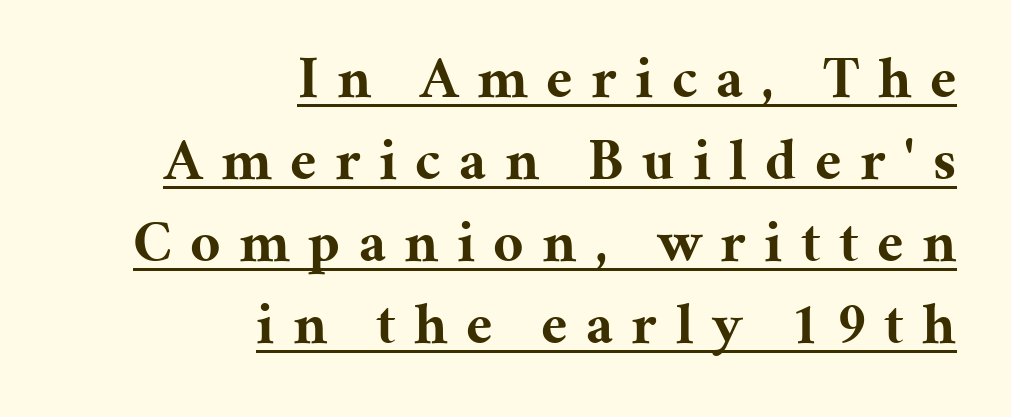
{"serif": "yes", "italic": "no", "bold": "yes", "weight": "bold", "width": "normal", "stroke_contrast": "medium", "x_height": "medium", "monospaced": "no", "underline": "yes", "align": "right", "line_spacing": "normal", "line_spacing_ratio": 1.39, "letter_spacing": "wide", "letter_spacing_em": 0.31, "glyph_px": 59}
